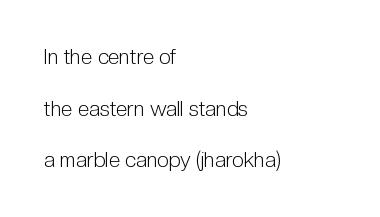
Q: Is the text bold? A: No.
Q: Is the text italic (slanted)? A: No, it is upright.
Q: Is the text underlined? A: No.
Q: How is the paragraph aligned? A: Left-aligned.
Q: Is the spacing between letters normal or unusually wide? A: Normal.
Q: Is the spacing between lines tight, normal or loose? A: Loose.
